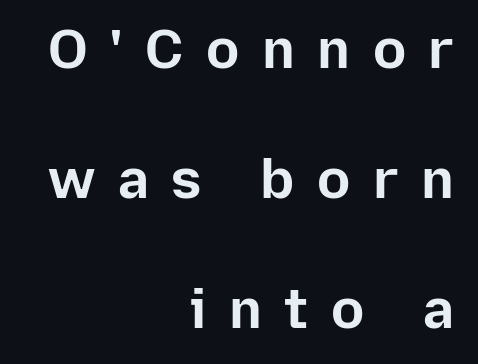
Here the designer chose a conventional face with non-uniform glyph widths. Glance below the letters and you will spot only blank space. Honestly, the rows look like they've been pulled way apart. Thick stems and heavy bowls — unmistakably bold.
